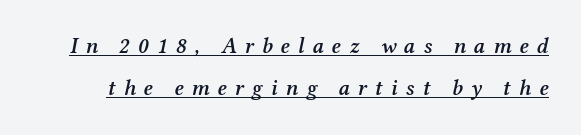
Someone cranked the tracking dial way up on this one. You can see a thin bar hugging the bottom of the glyphs. Is there much room between lines? Yes — plenty of vertical air separates them. Stroke thickness is moderately raised; the sample reads as semibold. It's the slanting kind of type.
